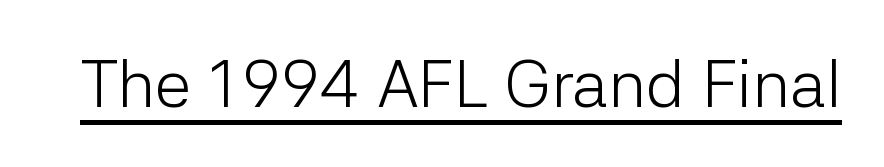
{"serif": "no", "italic": "no", "bold": "no", "weight": "light", "width": "normal", "stroke_contrast": "low", "x_height": "medium", "monospaced": "no", "underline": "yes", "letter_spacing": "normal", "letter_spacing_em": 0.0, "glyph_px": 67}
